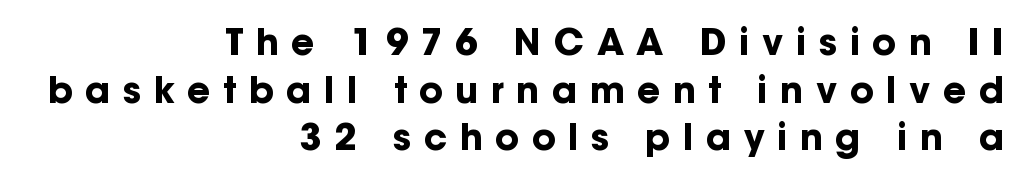
{"serif": "no", "italic": "no", "bold": "yes", "weight": "bold", "width": "normal", "stroke_contrast": "low", "x_height": "medium", "monospaced": "no", "underline": "no", "align": "right", "line_spacing": "normal", "line_spacing_ratio": 1.32, "letter_spacing": "wide", "letter_spacing_em": 0.35, "glyph_px": 36}
